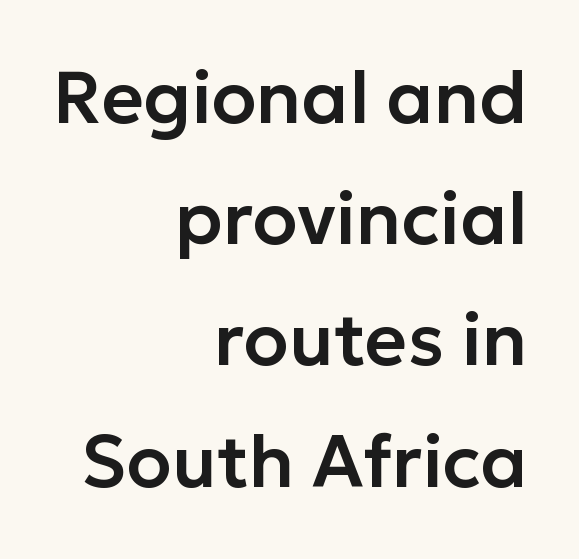
Q: Is the text italic (slanted)? A: No, it is upright.
Q: Is the typeface a serif or a sans-serif typeface? A: Sans-serif.
Q: Is the text underlined? A: No.
Q: How is the paragraph aligned? A: Right-aligned.
Q: Is the spacing between letters normal or unusually wide? A: Normal.
Q: Is the spacing between lines tight, normal or loose? A: Normal.
Q: Width (condensed, normal, or wide)? A: Normal.
Q: Stroke contrast? A: Low.
Q: x-height? A: Medium.
Q: Monospaced? A: No.
